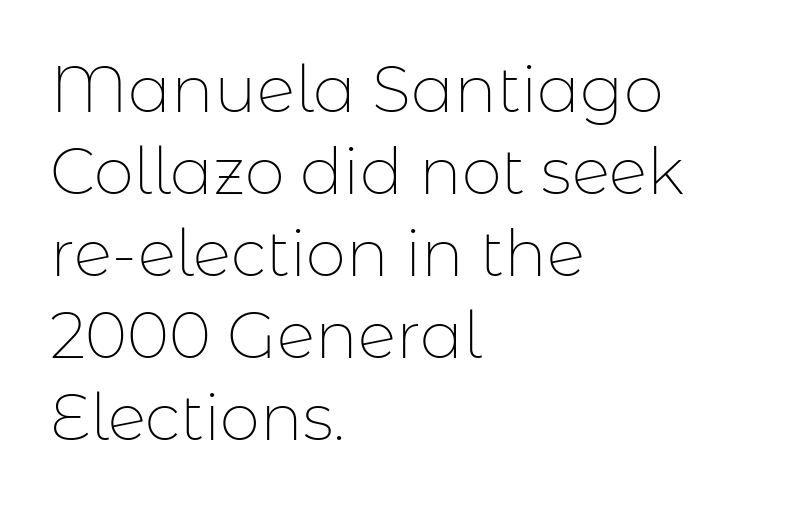
Q: Is the text bold? A: No.
Q: Is the text italic (slanted)? A: No, it is upright.
Q: Is the typeface a serif or a sans-serif typeface? A: Sans-serif.
Q: Is the text underlined? A: No.
Q: How is the paragraph aligned? A: Left-aligned.
Q: Is the spacing between letters normal or unusually wide? A: Normal.
Q: Is the spacing between lines tight, normal or loose? A: Normal.
Q: Width (condensed, normal, or wide)? A: Normal.
Q: Stroke contrast? A: Low.
Q: x-height? A: Medium.
Q: Monospaced? A: No.
